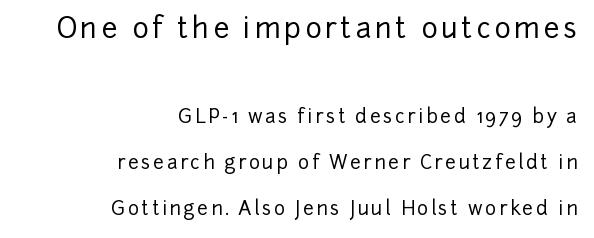
Q: Is the text italic (slanted)? A: No, it is upright.
Q: Is the typeface a serif or a sans-serif typeface? A: Sans-serif.
Q: Is the text underlined? A: No.
Q: How is the paragraph aligned? A: Right-aligned.
Q: Is the spacing between lines tight, normal or loose? A: Loose.
Q: Which block of text is set in a larger size, the first (top) or the second (bottom)? A: The first (top) one.
Q: Width (condensed, normal, or wide)? A: Normal.
Q: Stroke contrast? A: Low.
Q: x-height? A: Medium.
Q: Monospaced? A: No.
